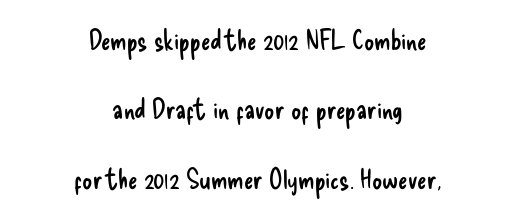
The image shows 28 px regular-weight, condensed sans-serif type, upright; set centered, loose line spacing (2.48x), normal letter spacing, not underlined; low stroke contrast and a small x-height.
